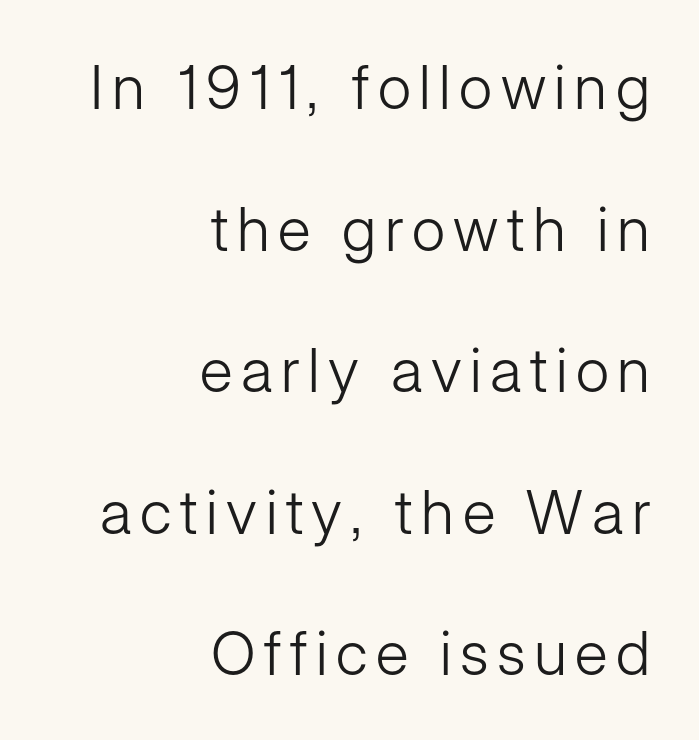
Q: Is the text bold? A: No.
Q: Is the text italic (slanted)? A: No, it is upright.
Q: Is the typeface a serif or a sans-serif typeface? A: Sans-serif.
Q: Is the text underlined? A: No.
Q: How is the paragraph aligned? A: Right-aligned.
Q: Is the spacing between lines tight, normal or loose? A: Loose.
Q: Width (condensed, normal, or wide)? A: Normal.
Q: Stroke contrast? A: Low.
Q: x-height? A: Medium.
Q: Monospaced? A: No.
